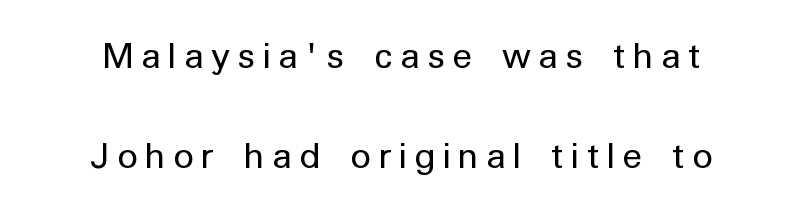
Each new line begins a long way beneath the previous one. Neither beginnings nor endings align; midpoints do. Serif or sans? Sans — the stroke terminals are bare. The font's upright variant was chosen for this text. Honestly, there is no underline to notice here at all.
